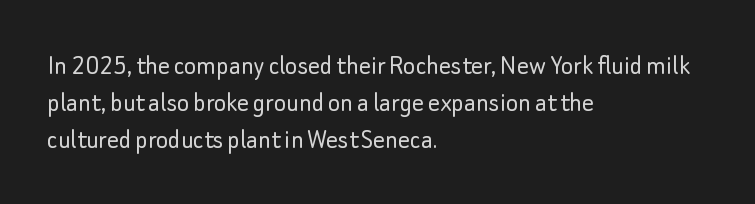
The axis of the letterforms is exactly vertical. The cut favours lightness, reaching ordinary text weight at its darkest. The typeface chosen for these lines omits serifs. Decoration check: the copy has no underline. This sample has the flowing, uneven cadence of proportional lettering.
